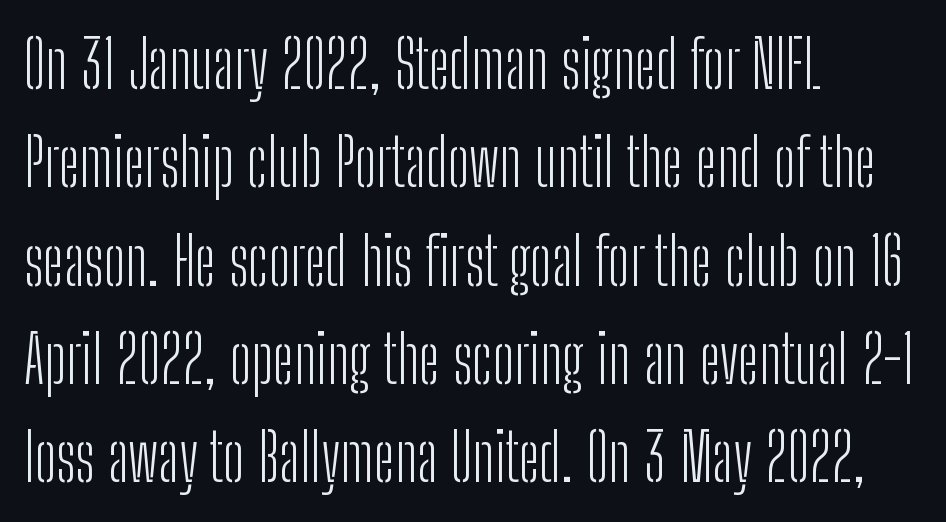
{"serif": "no", "italic": "no", "bold": "no", "weight": "light", "width": "condensed", "stroke_contrast": "low", "x_height": "medium", "monospaced": "no", "underline": "no", "align": "left", "line_spacing": "normal", "line_spacing_ratio": 1.49, "letter_spacing": "normal", "letter_spacing_em": 0.0, "glyph_px": 66}
